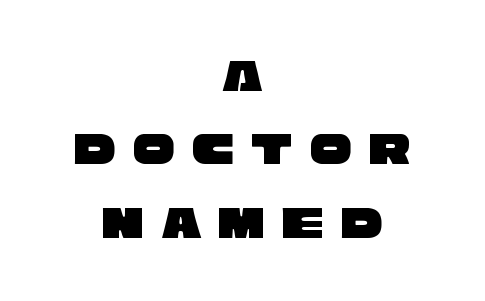
{"serif": "no", "width": "wide", "stroke_contrast": "low", "x_height": "large", "monospaced": "no", "underline": "no", "align": "center", "line_spacing": "normal", "line_spacing_ratio": 1.56, "letter_spacing": "wide", "letter_spacing_em": 0.36, "glyph_px": 47}
